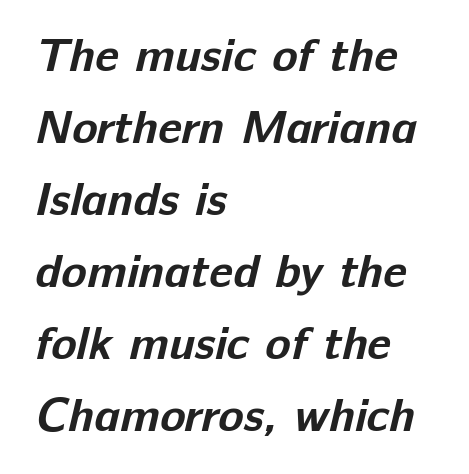
Nothing sits at the stroke ends, so this counts as sans-serif. The vertical gap from one line to the next is medium. The strokes are fattened all the way to bold. Glyph-to-glyph distance matches everyday printed text. One-word summary of the alignment: left.
